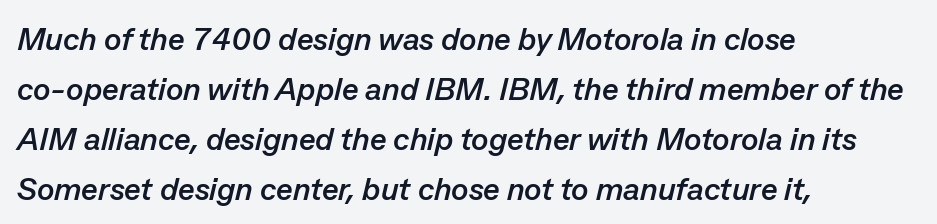
The image shows 32 px semibold type, italic (leaning right); set left-aligned, normal line spacing (1.56x), normal letter spacing, not underlined; low stroke contrast and a medium x-height.
